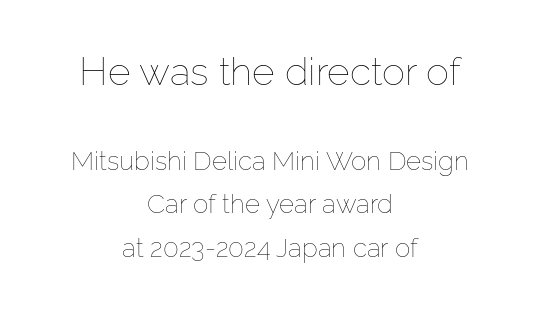
Q: Is the text bold? A: No.
Q: Is the text italic (slanted)? A: No, it is upright.
Q: Is the text underlined? A: No.
Q: How is the paragraph aligned? A: Centered.
Q: Is the spacing between letters normal or unusually wide? A: Normal.
Q: Is the spacing between lines tight, normal or loose? A: Normal.
Q: Which block of text is set in a larger size, the first (top) or the second (bottom)? A: The first (top) one.
Q: Width (condensed, normal, or wide)? A: Normal.
Q: Stroke contrast? A: Low.
Q: x-height? A: Medium.
Q: Monospaced? A: No.
